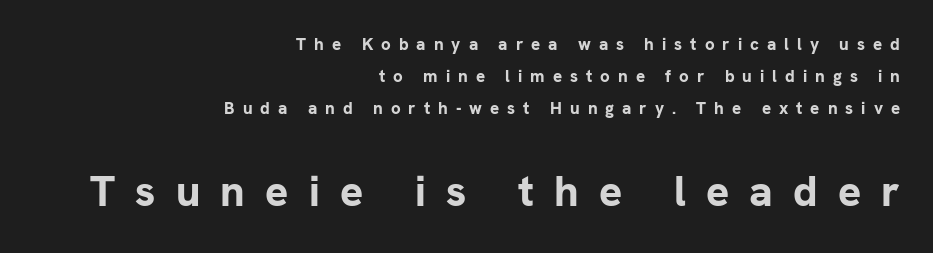
The image shows 43 px bold sans-serif type, upright; set right-aligned, line spacing 1.87x, unusually wide letter spacing (+0.47 em), not underlined; the second (bottom) block is 2.53x larger; low stroke contrast and a medium x-height.
